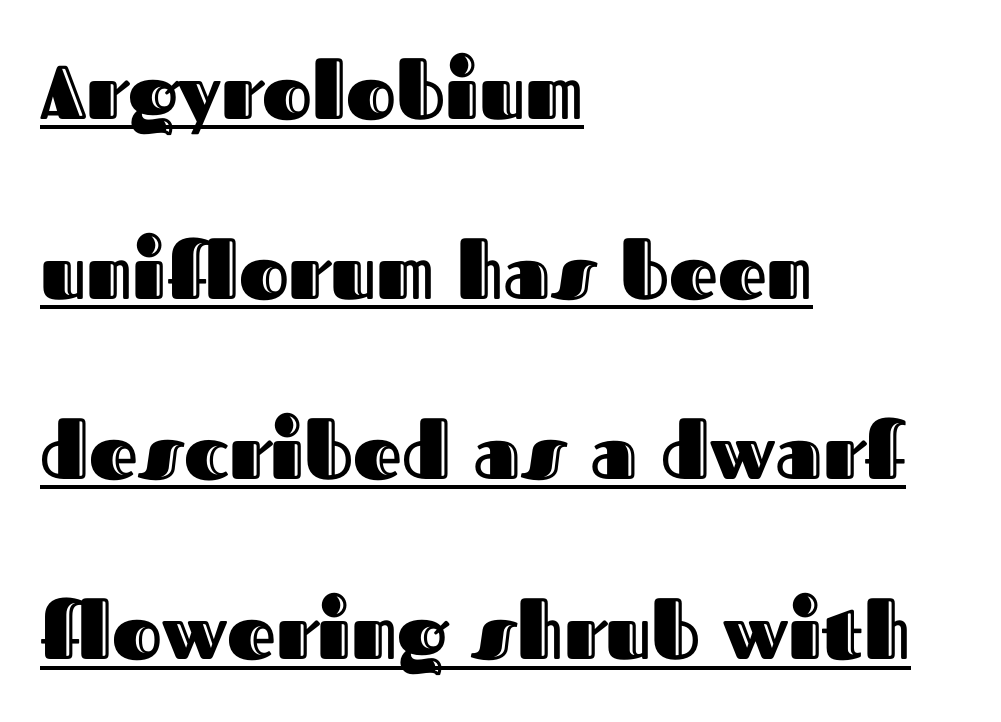
The horizontal fit of the characters is conventional and even. The setting favours the left margin, as ordinary paragraphs usually do. Underline: present. One glance says open: line gaps are wider than usual. Upright lettering throughout. Think of a printed novel: that variable character pitch is what you see here.
